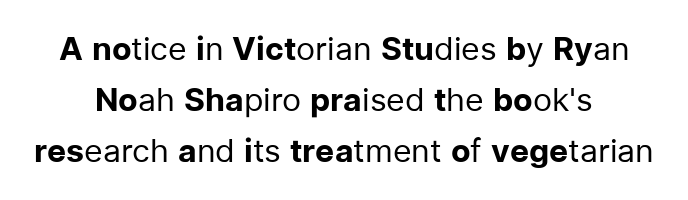
Q: Is the text bold? A: No.
Q: Is the text italic (slanted)? A: No, it is upright.
Q: Is the typeface a serif or a sans-serif typeface? A: Sans-serif.
Q: Is the text underlined? A: No.
Q: Is the spacing between letters normal or unusually wide? A: Normal.
Q: Is the spacing between lines tight, normal or loose? A: Normal.
Q: Width (condensed, normal, or wide)? A: Normal.
Q: Stroke contrast? A: Low.
Q: x-height? A: Medium.
Q: Monospaced? A: No.
